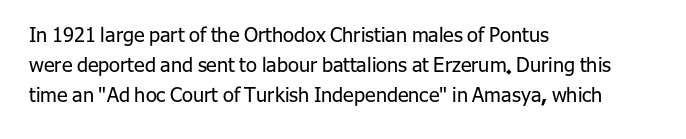
Q: Is the text bold? A: No.
Q: Is the text italic (slanted)? A: No, it is upright.
Q: Is the text underlined? A: No.
Q: How is the paragraph aligned? A: Left-aligned.
Q: Is the spacing between letters normal or unusually wide? A: Normal.
Q: Is the spacing between lines tight, normal or loose? A: Normal.
